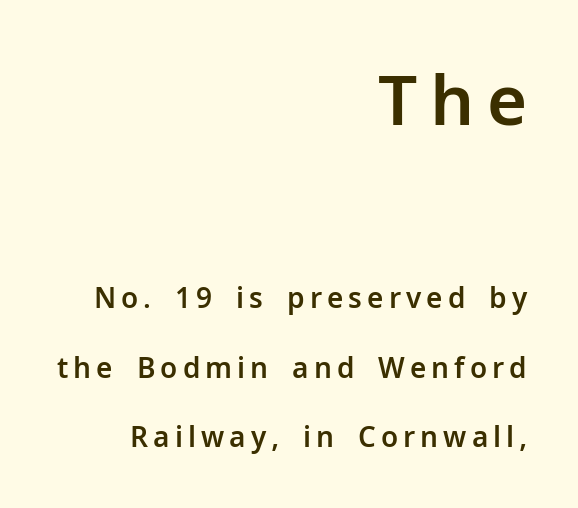
The image shows 69 px sans-serif type, upright; set right-aligned, loose line spacing (2.49x), not underlined; the first (top) block is 2.46x larger; low stroke contrast and a medium x-height.
